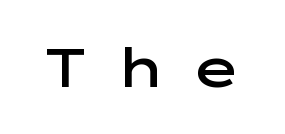
The image shows 54 px semibold, wide sans-serif type, upright; set unusually wide letter spacing (+0.44 em), not underlined; low stroke contrast and a medium x-height.
